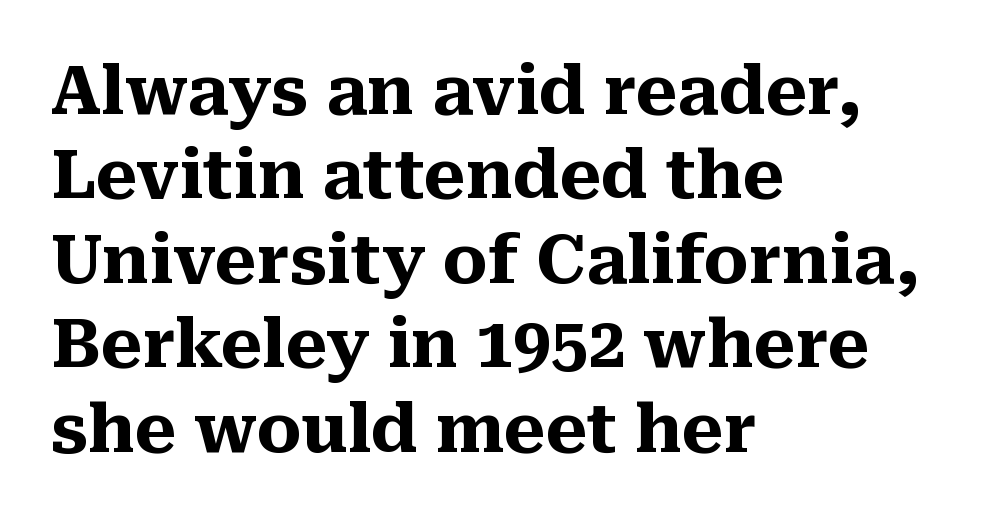
{"serif": "yes", "italic": "no", "bold": "yes", "weight": "heavy", "width": "normal", "stroke_contrast": "medium", "x_height": "medium", "monospaced": "no", "underline": "no", "align": "left", "line_spacing": "normal", "line_spacing_ratio": 1.26, "letter_spacing": "normal", "letter_spacing_em": 0.0, "glyph_px": 67}
